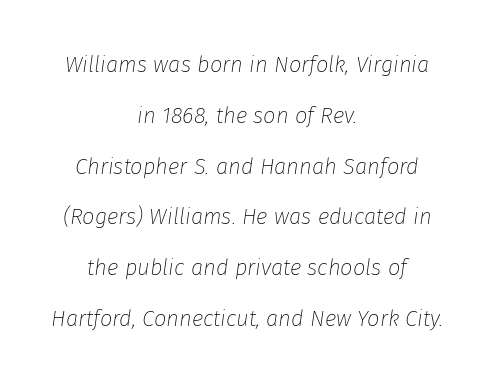
The cut favours lightness, reaching ordinary text weight at its darkest. Italic: yes, the glyphs are oblique. The space beneath each line is pristine and unruled. There is no visible air inserted between adjacent glyphs.
